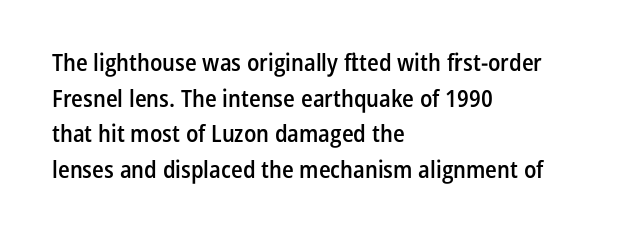
{"italic": "no", "bold": "semi", "underline": "no", "align": "left", "line_spacing": "normal", "line_spacing_ratio": 1.48, "letter_spacing": "normal", "letter_spacing_em": 0.0, "glyph_px": 24}
